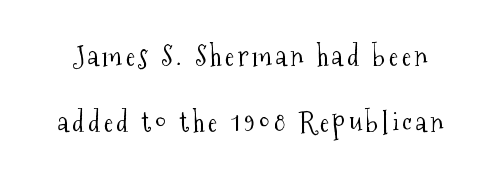
Q: Is the text bold? A: No.
Q: Is the text italic (slanted)? A: No, it is upright.
Q: Is the typeface a serif or a sans-serif typeface? A: Serif.
Q: Is the text underlined? A: No.
Q: Is the spacing between lines tight, normal or loose? A: Loose.
Q: Width (condensed, normal, or wide)? A: Condensed.
Q: Stroke contrast? A: Medium.
Q: x-height? A: Medium.
Q: Monospaced? A: No.
